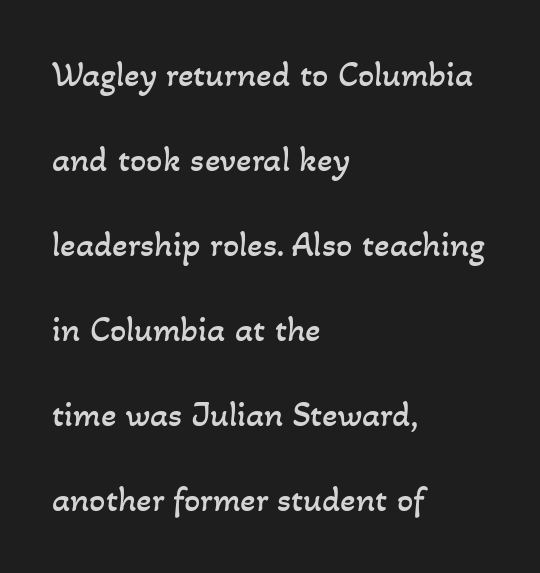
Q: Is the text bold? A: No.
Q: Is the text underlined? A: No.
Q: How is the paragraph aligned? A: Left-aligned.
Q: Is the spacing between letters normal or unusually wide? A: Normal.
Q: Is the spacing between lines tight, normal or loose? A: Loose.
Q: Width (condensed, normal, or wide)? A: Normal.
Q: Stroke contrast? A: Low.
Q: x-height? A: Small.
Q: Monospaced? A: No.
